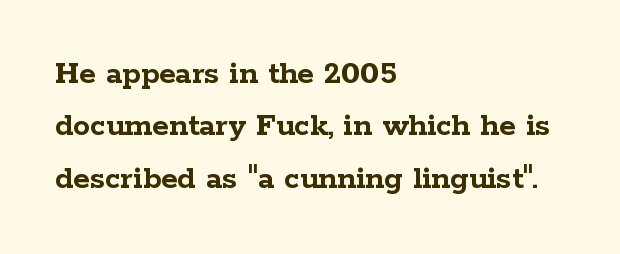
The image shows 34 px semibold, wide serif type, upright; set left-aligned, normal line spacing (1.54x), normal letter spacing, not underlined; low stroke contrast and a medium x-height.
